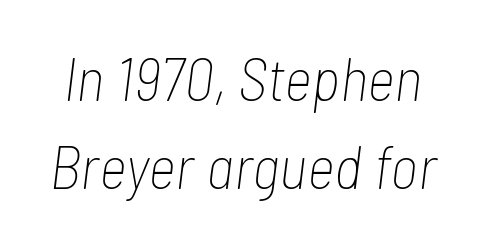
Q: Is the text bold? A: No.
Q: Is the text italic (slanted)? A: Yes, it leans right by about 7 degrees.
Q: Is the text underlined? A: No.
Q: Is the spacing between letters normal or unusually wide? A: Normal.
Q: Is the spacing between lines tight, normal or loose? A: Normal.
Q: Width (condensed, normal, or wide)? A: Condensed.
Q: Stroke contrast? A: Low.
Q: x-height? A: Medium.
Q: Monospaced? A: No.
